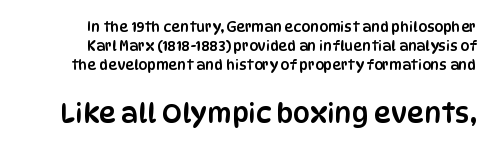
The image shows 27 px text type, upright; set normal line spacing (1.34x), normal letter spacing, not underlined; the second (bottom) block is 1.93x larger.
